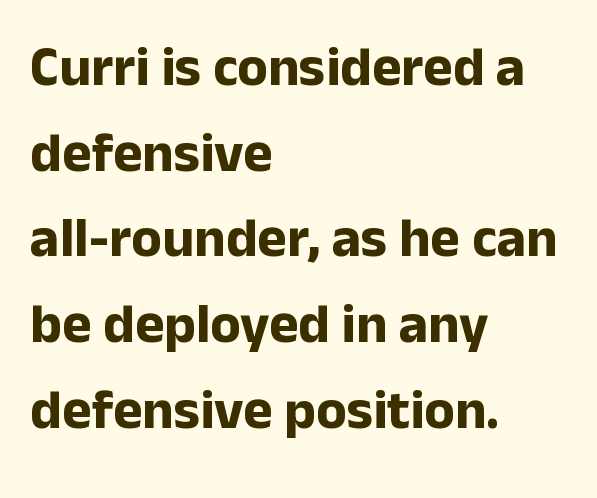
The letters stand straight up with perfectly vertical stems. The letters advance in unequal steps, a hallmark of proportional type. Type style note: lacks serifs. Between one letter and the next there's only the usual sliver of space.
